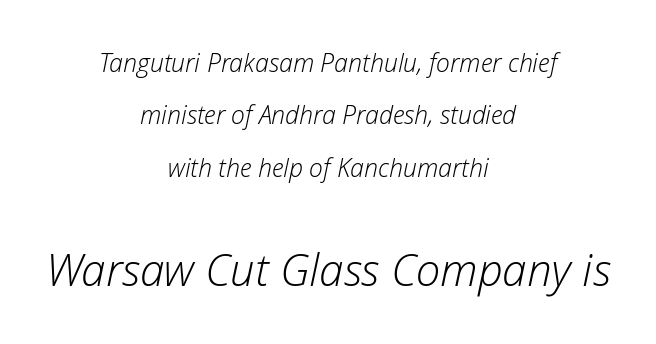
Q: Is the text bold? A: No.
Q: Is the text italic (slanted)? A: Yes, it leans right by about 12 degrees.
Q: Is the text underlined? A: No.
Q: How is the paragraph aligned? A: Centered.
Q: Is the spacing between letters normal or unusually wide? A: Normal.
Q: Is the spacing between lines tight, normal or loose? A: Loose.
Q: Which block of text is set in a larger size, the first (top) or the second (bottom)? A: The second (bottom) one.
Q: Width (condensed, normal, or wide)? A: Normal.
Q: Stroke contrast? A: Low.
Q: x-height? A: Medium.
Q: Monospaced? A: No.
